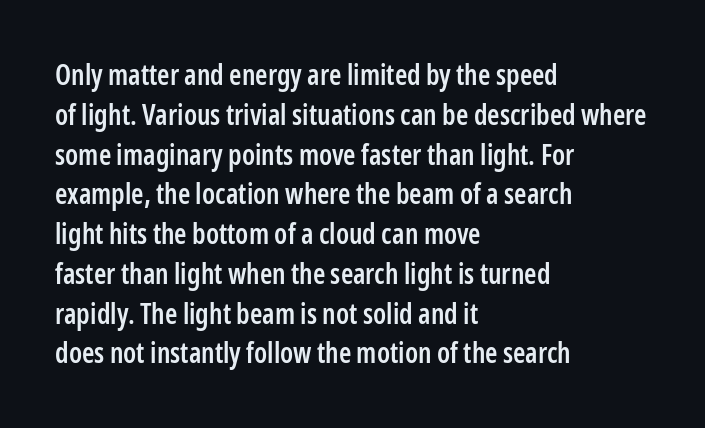
Descenders hang freely into open space. If you drew a ruler down the left edge, every line would touch it. Each new line begins a customary step beneath the previous one. Default kerning and tracking; the words read as compact shapes. What kind of face is this? One without serifs — a sans. Varying glyph widths throughout — classic text-font behaviour.
